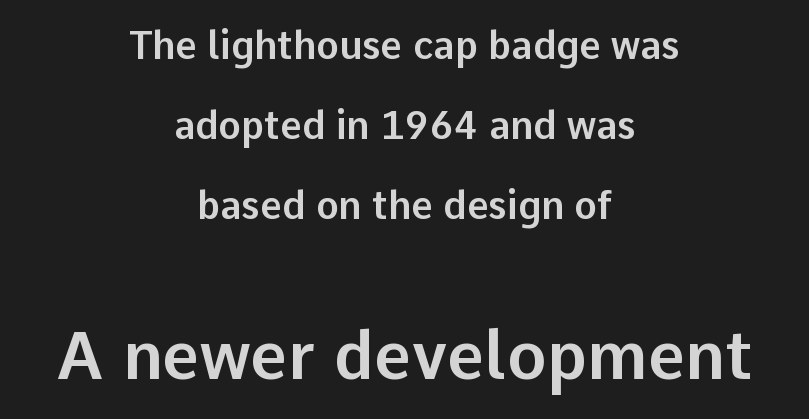
{"serif": "no", "italic": "no", "width": "normal", "stroke_contrast": "low", "x_height": "medium", "monospaced": "no", "underline": "no", "align": "center", "line_spacing": "loose", "line_spacing_ratio": 2.11, "letter_spacing": "normal", "letter_spacing_em": 0.0, "larger_block": "second", "size_ratio": 1.74, "glyph_px": 66}
